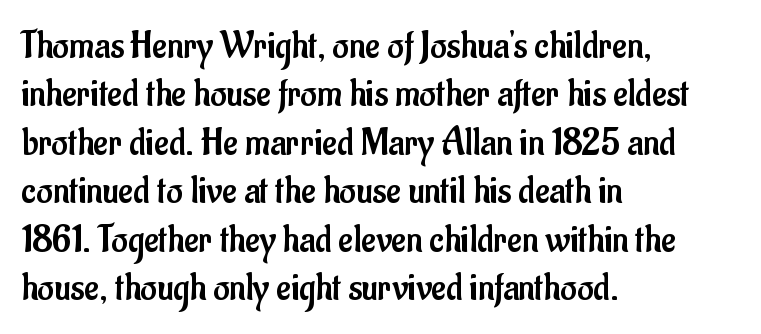
The image shows 40 px regular-weight, condensed sans-serif type, upright; set left-aligned, line spacing 1.21x, normal letter spacing, not underlined; low stroke contrast and a small x-height.
